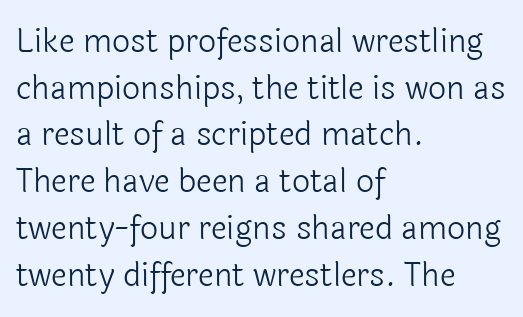
A typesetter would call this proportional, since set widths differ per character. Serif or sans? Sans — the stroke terminals are bare. Just letters on the line, the space beneath them empty. Posture: vertical.
